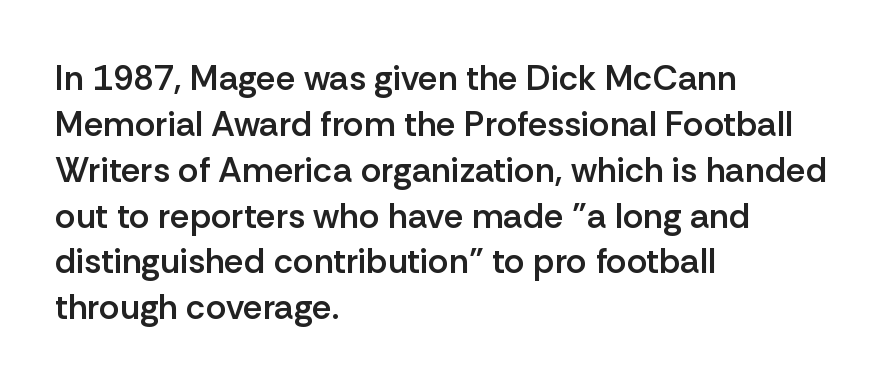
{"serif": "no", "italic": "no", "bold": "semi", "weight": "semibold", "width": "normal", "stroke_contrast": "low", "x_height": "medium", "monospaced": "no", "underline": "no", "align": "left", "line_spacing": "normal", "line_spacing_ratio": 1.31, "letter_spacing": "normal", "letter_spacing_em": 0.0, "glyph_px": 35}
